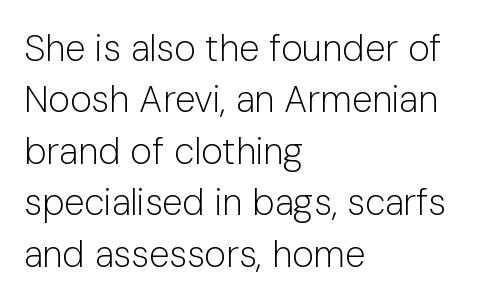
Ascenders rise straight up at ninety degrees. The typeface has the unassuming heft of standard copy or less. Do the characters align in a grid? No, the font is proportional. The horizontal fit of the characters is conventional and even. This rendering employs a face without finishing strokes, i.e., a sans-serif.
